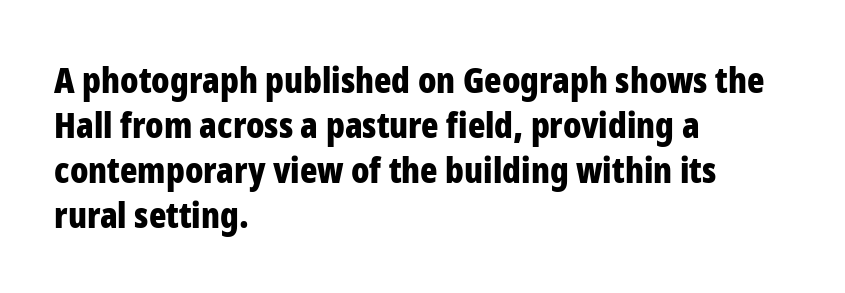
Q: Is the text bold? A: Yes.
Q: Is the text italic (slanted)? A: No, it is upright.
Q: Is the typeface a serif or a sans-serif typeface? A: Sans-serif.
Q: Is the text underlined? A: No.
Q: How is the paragraph aligned? A: Left-aligned.
Q: Is the spacing between letters normal or unusually wide? A: Normal.
Q: Is the spacing between lines tight, normal or loose? A: Normal.
Q: Width (condensed, normal, or wide)? A: Condensed.
Q: Stroke contrast? A: Low.
Q: x-height? A: Medium.
Q: Monospaced? A: No.
